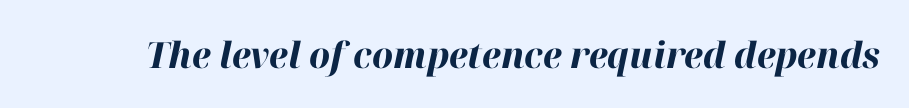
The string is rendered with underlining switched off. Heft: maximum for text — a bold. Students, note that the glyphs here touch the page at normal intervals. A typesetter would call this proportional, since set widths differ per character. The passage shown leans; its letterforms are oblique.
